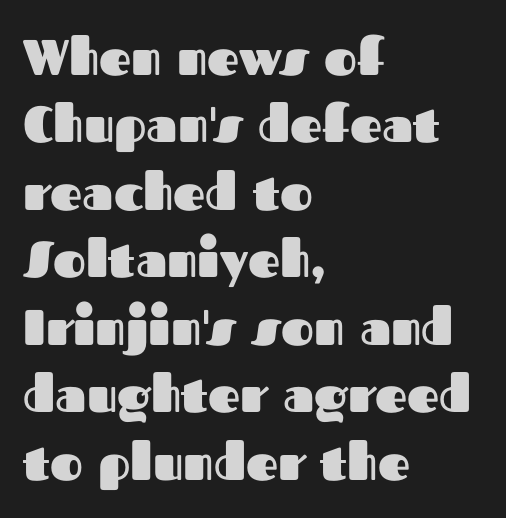
The image shows 50 px heavy sans-serif type, upright; set left-aligned, normal line spacing (1.35x), normal letter spacing, not underlined; medium stroke contrast and a medium x-height.
